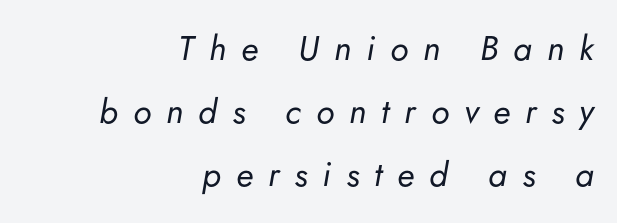
Here the designer chose a conventional face with non-uniform glyph widths. Visually the block forms a straight wall on the right and a jagged coastline on the left. Letters have the restrained weight of plain body copy at most. Only glyphs here, with clear space below each row. These lines were composed using italics. Spacing between characters has been opened up far beyond the box default.
